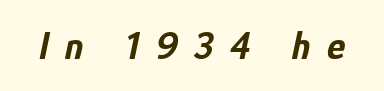
The image shows 39 px bold, condensed type, italic (leaning right); set unusually wide letter spacing (+0.42 em), not underlined; low stroke contrast and a medium x-height.
